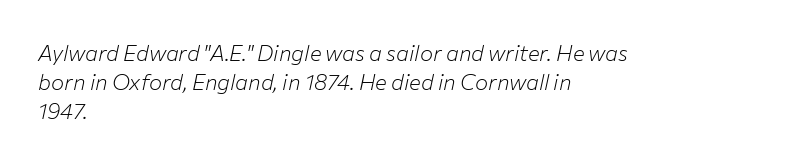
{"italic": "yes", "lean": "right", "slant_degrees": 12, "bold": "no", "underline": "no", "align": "left", "line_spacing": "normal", "line_spacing_ratio": 1.31, "letter_spacing": "normal", "letter_spacing_em": 0.0, "glyph_px": 22}
